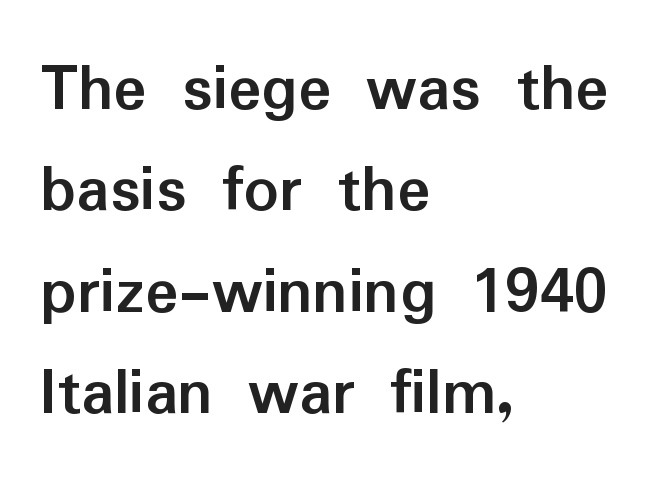
{"serif": "no", "italic": "no", "bold": "yes", "weight": "semibold", "width": "normal", "stroke_contrast": "low", "x_height": "medium", "monospaced": "no", "underline": "no", "align": "left", "line_spacing": "normal", "line_spacing_ratio": 1.47, "letter_spacing": "normal", "letter_spacing_em": 0.0, "glyph_px": 69}
